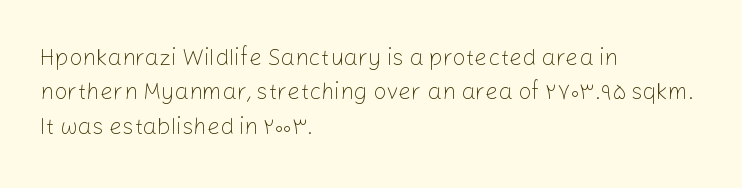
The image shows 23 px text type, upright; set left-aligned, normal line spacing (1.5x), normal letter spacing, not underlined.
